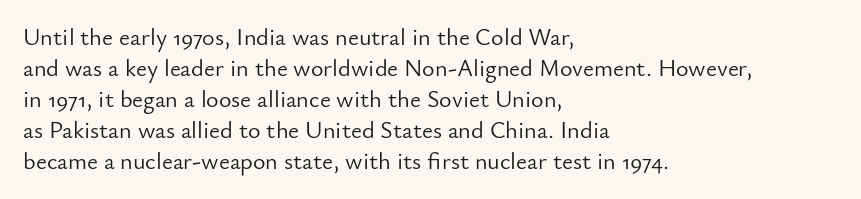
{"italic": "no", "bold": "no", "underline": "no", "align": "left", "line_spacing": "normal", "line_spacing_ratio": 1.29, "letter_spacing": "normal", "letter_spacing_em": 0.0, "glyph_px": 24}
